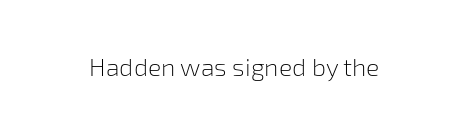
Q: Is the text bold? A: No.
Q: Is the text italic (slanted)? A: No, it is upright.
Q: Is the text underlined? A: No.
Q: Is the spacing between letters normal or unusually wide? A: Normal.
